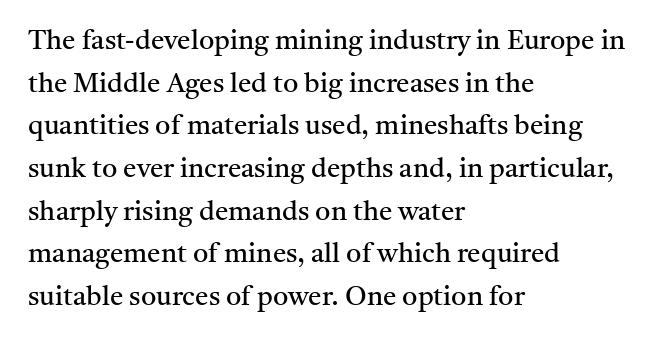
The image shows 27 px text type, upright; set left-aligned, normal line spacing (1.58x), normal letter spacing, not underlined.
